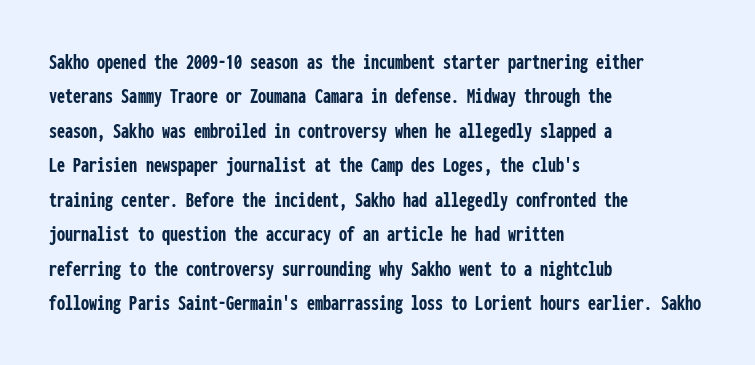
Q: Is the text bold? A: Yes.
Q: Is the text italic (slanted)? A: No, it is upright.
Q: Is the text underlined? A: No.
Q: How is the paragraph aligned? A: Left-aligned.
Q: Is the spacing between letters normal or unusually wide? A: Normal.
Q: Is the spacing between lines tight, normal or loose? A: Normal.
